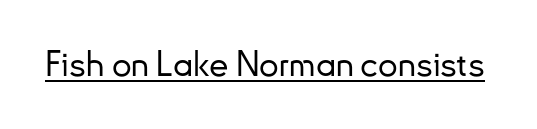
Students, note that the glyphs here touch the page at normal intervals. The font family rendered here belongs to the sans-serif group. Descenders here cross a horizontal rule under the line. The letters stand straight up with perfectly vertical stems. Think of a printed novel: that variable character pitch is what you see here.
